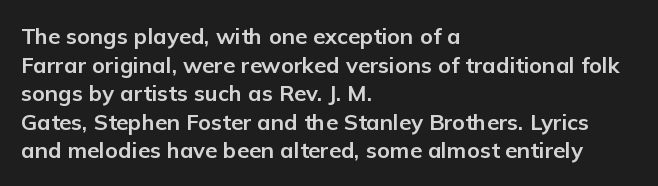
{"italic": "no", "bold": "yes", "underline": "no", "align": "left", "line_spacing": "normal", "line_spacing_ratio": 1.3, "letter_spacing": "normal", "letter_spacing_em": 0.0, "glyph_px": 22}
